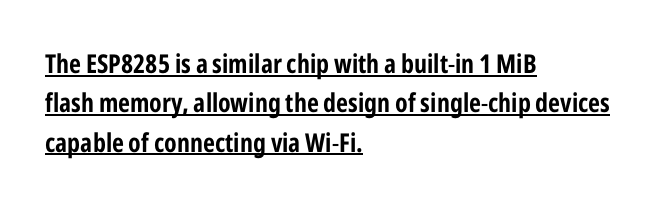
Q: Is the text italic (slanted)? A: No, it is upright.
Q: Is the text underlined? A: Yes.
Q: How is the paragraph aligned? A: Left-aligned.
Q: Is the spacing between letters normal or unusually wide? A: Normal.
Q: Is the spacing between lines tight, normal or loose? A: Normal.
